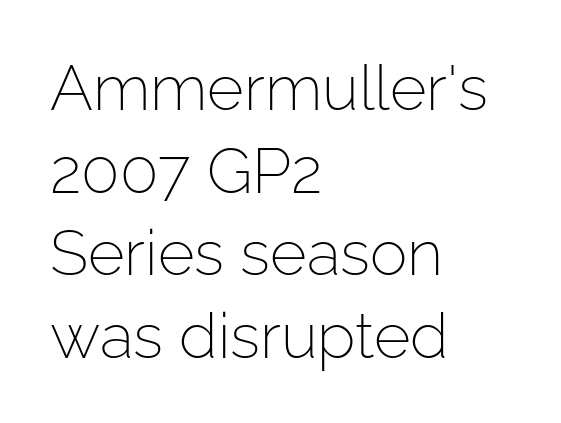
The image shows 63 px light sans-serif type, upright; set left-aligned, normal line spacing (1.31x), normal letter spacing, not underlined; low stroke contrast and a medium x-height.
